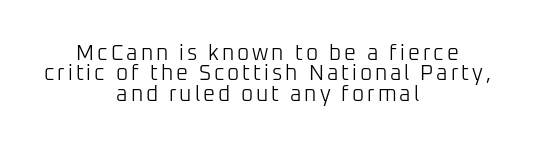
Characters remain perfectly vertical along every line. Compared with a flush-left layout, this one balances lines on the center instead. Line spacing here is tight. Think standard paragraph weight, or any step lighter than that. A clean baseline with only descenders dipping below it.
